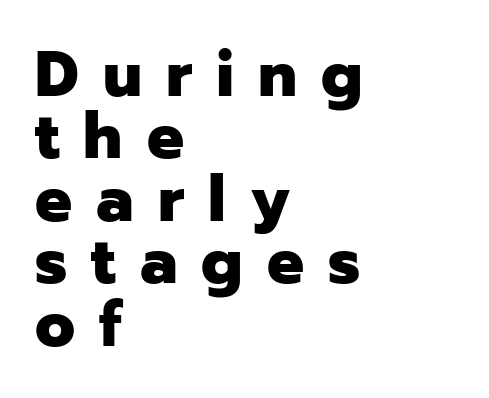
Q: Is the text bold? A: Yes.
Q: Is the text italic (slanted)? A: No, it is upright.
Q: Is the typeface a serif or a sans-serif typeface? A: Sans-serif.
Q: Is the text underlined? A: No.
Q: How is the paragraph aligned? A: Left-aligned.
Q: Is the spacing between letters normal or unusually wide? A: Unusually wide.
Q: Is the spacing between lines tight, normal or loose? A: Tight.
Q: Width (condensed, normal, or wide)? A: Normal.
Q: Stroke contrast? A: Low.
Q: x-height? A: Medium.
Q: Monospaced? A: No.
